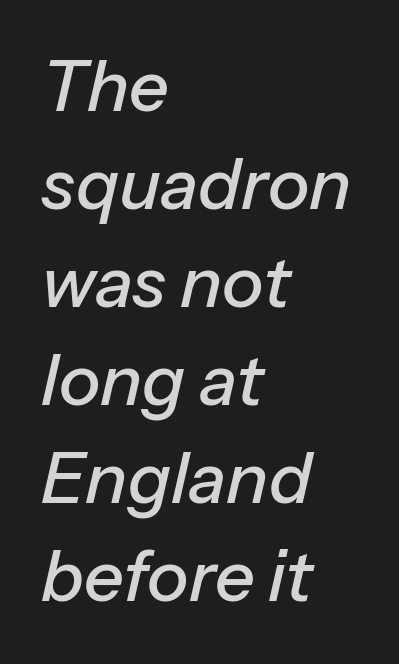
Spacing verdict: proportional, widths tailored to each character. Compared with typical paragraphs, the rows here are spaced about the same. This is oblique type, the kind used for emphasis or titles. Underline: absent.
